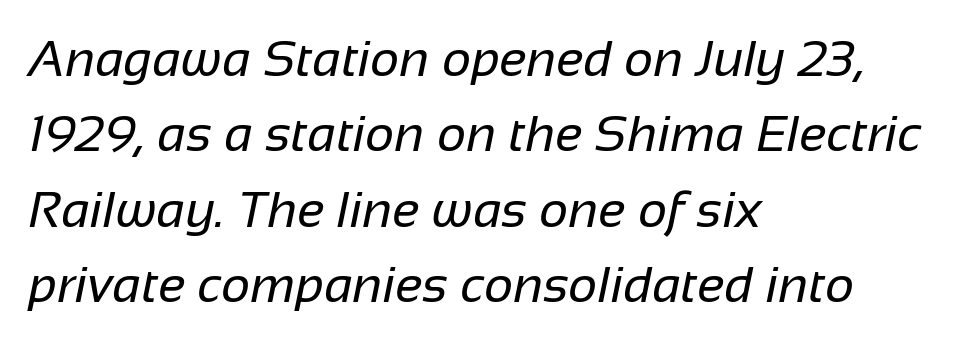
{"serif": "no", "bold": "no", "weight": "regular", "width": "normal", "stroke_contrast": "low", "x_height": "medium", "monospaced": "no", "underline": "no", "align": "left", "line_spacing": "normal", "line_spacing_ratio": 1.48, "letter_spacing": "normal", "letter_spacing_em": 0.0, "glyph_px": 51}
